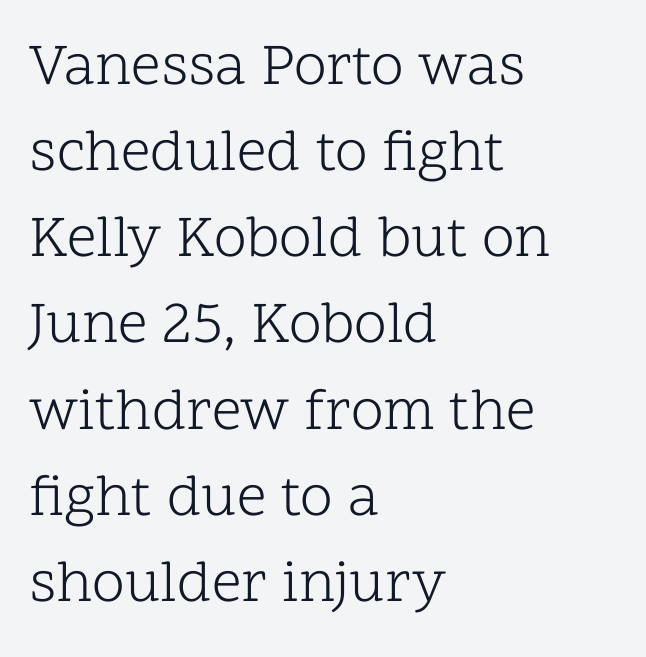
The image shows 59 px light serif type, upright; set left-aligned, normal line spacing (1.46x), normal letter spacing, not underlined; low stroke contrast and a medium x-height.
